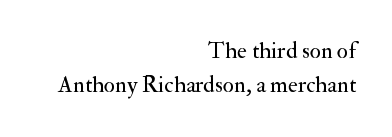
Is the letter spacing exaggerated? No — it looks like the ordinary default. Compared with typical paragraphs, the rows here are spaced about the same. Letters rest on an invisible, unmarked baseline. Heft: none added — not bold. A student would call this right alignment; a typographer would say flush right, rag left.
